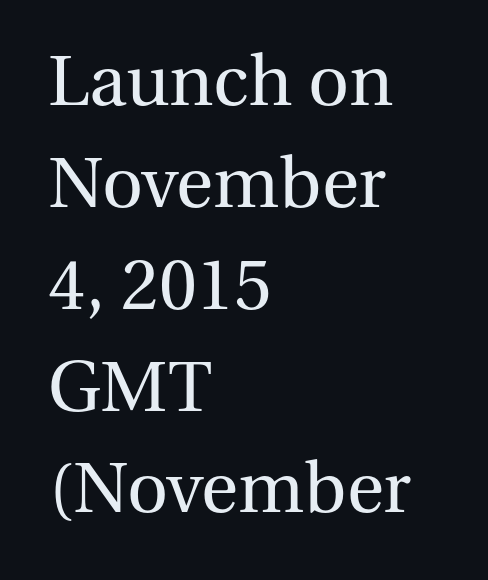
Which margin do the lines hug? The left one — the right edge is uneven. Think of a printed novel: that variable character pitch is what you see here. The strokes are not fattened; the text isn't bold. The foot of each line stays bare and open.
